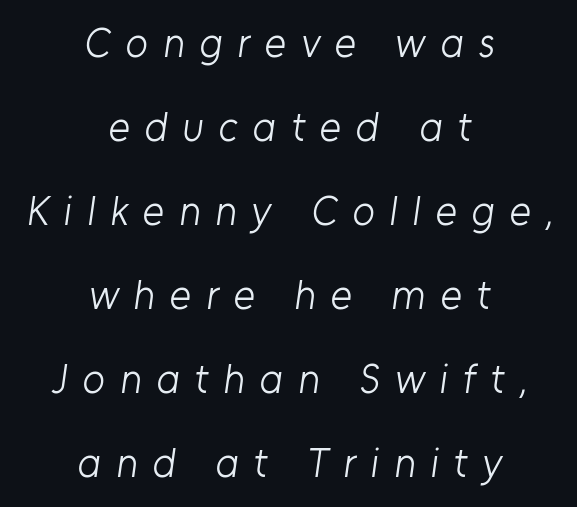
The image shows 41 px light sans-serif type; set centered, loose line spacing (2.05x), unusually wide letter spacing (+0.36 em), not underlined; low stroke contrast and a medium x-height.
